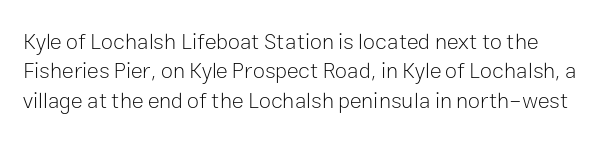
{"italic": "no", "bold": "no", "underline": "no", "line_spacing": "normal", "line_spacing_ratio": 1.33, "letter_spacing": "normal", "letter_spacing_em": 0.0, "glyph_px": 22}
